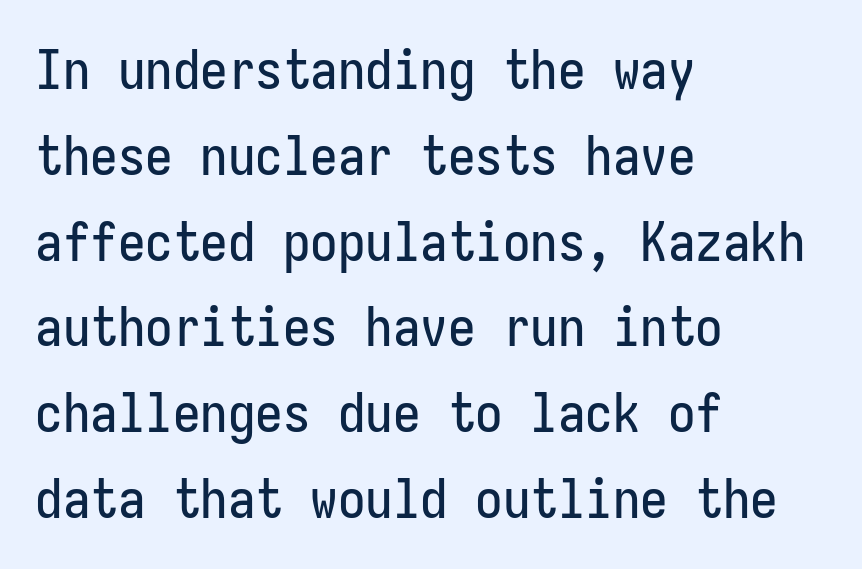
Here the glyphs are tracked normally, forming tight word shapes. Rendered with straight, roman letterforms. Is the block centered? No — it sits flush against the left margin. The specimen omits any rule beneath the text block's lines. Look at the bottom of the vertical strokes: they stop flat, with no serifs. Regular leading.
